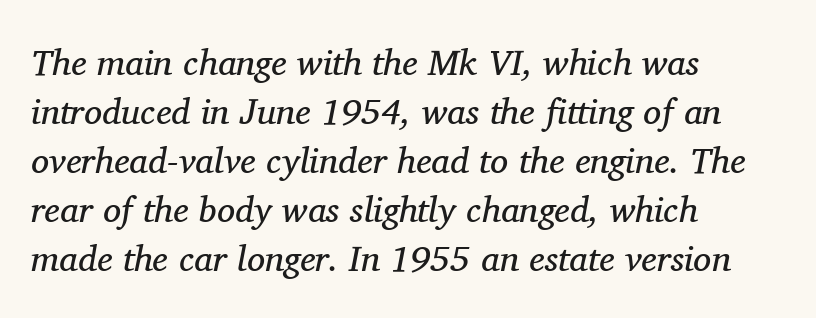
{"serif": "yes", "italic": "yes", "lean": "right", "slant_degrees": 11, "bold": "no", "weight": "regular", "width": "normal", "stroke_contrast": "medium", "x_height": "medium", "monospaced": "no", "underline": "no", "align": "left", "line_spacing": "normal", "line_spacing_ratio": 1.36, "letter_spacing": "normal", "letter_spacing_em": 0.0, "glyph_px": 36}
